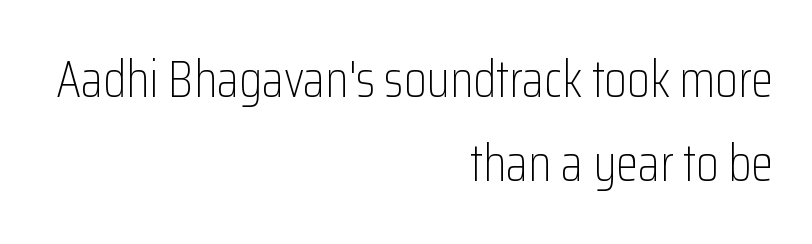
Horizontal bands of white between lines are of average thickness. Every row of glyphs terminates at an identical x-position on the right. This sample uses plain, unmodified letter spacing. The letters stand straight up with perfectly vertical stems. Serifs: no, the terminals of the letterforms are clean. Bold? No — there's no thickening of the strokes.
